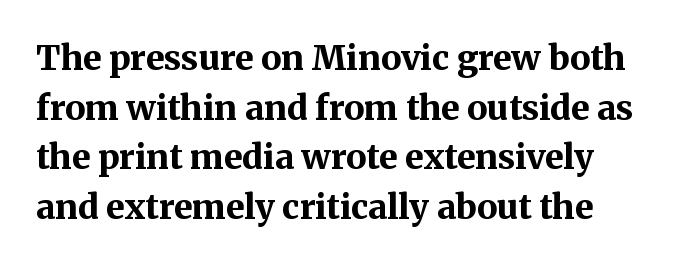
{"serif": "yes", "italic": "no", "bold": "yes", "weight": "bold", "width": "normal", "stroke_contrast": "medium", "x_height": "medium", "monospaced": "no", "underline": "no", "align": "left", "line_spacing": "normal", "line_spacing_ratio": 1.46, "letter_spacing": "normal", "letter_spacing_em": 0.0, "glyph_px": 34}
